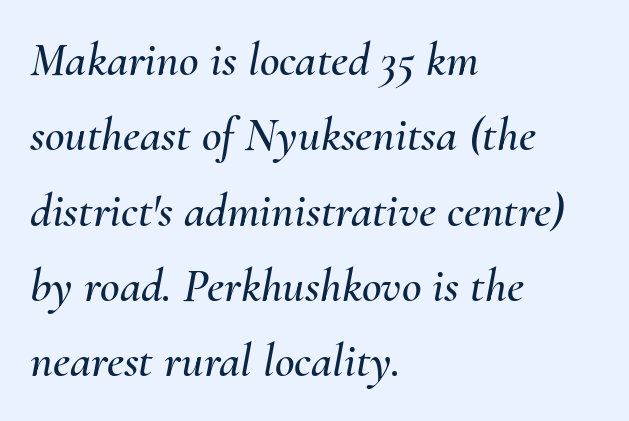
Q: Is the text italic (slanted)? A: Yes, it leans right by about 10 degrees.
Q: Is the text underlined? A: No.
Q: How is the paragraph aligned? A: Left-aligned.
Q: Is the spacing between letters normal or unusually wide? A: Normal.
Q: Is the spacing between lines tight, normal or loose? A: Normal.
Q: Width (condensed, normal, or wide)? A: Normal.
Q: Stroke contrast? A: Medium.
Q: x-height? A: Small.
Q: Monospaced? A: No.
